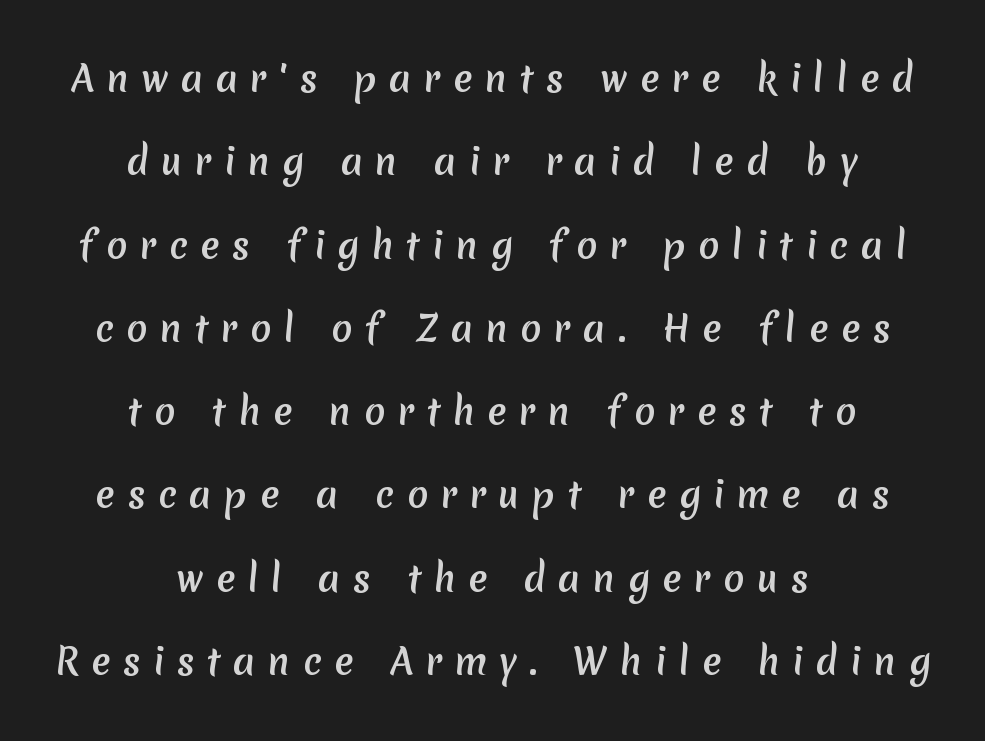
Q: Is the typeface a serif or a sans-serif typeface? A: Sans-serif.
Q: Is the text underlined? A: No.
Q: How is the paragraph aligned? A: Centered.
Q: Is the spacing between letters normal or unusually wide? A: Unusually wide.
Q: Is the spacing between lines tight, normal or loose? A: Loose.
Q: Width (condensed, normal, or wide)? A: Normal.
Q: Stroke contrast? A: Medium.
Q: x-height? A: Medium.
Q: Monospaced? A: No.
